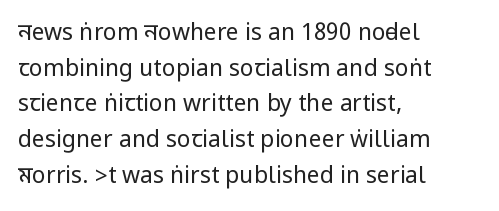
{"italic": "no", "bold": "no", "underline": "no", "align": "left", "line_spacing": "normal", "line_spacing_ratio": 1.55, "letter_spacing": "normal", "letter_spacing_em": 0.0, "glyph_px": 23}
